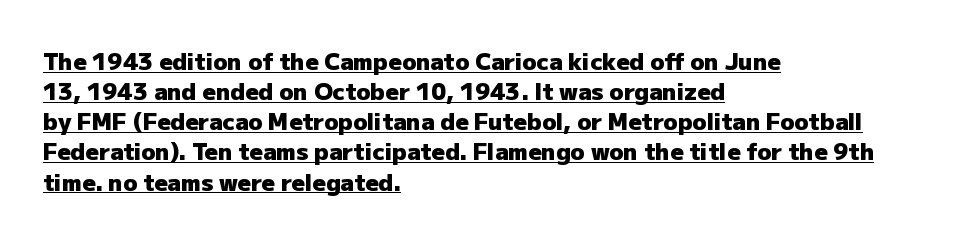
The face used here appears with an underline applied. Is the letter spacing exaggerated? No — it looks like the ordinary default. On the weight axis this lands at bold, roughly 700. One glance says typical: line gaps are just what's usual.
